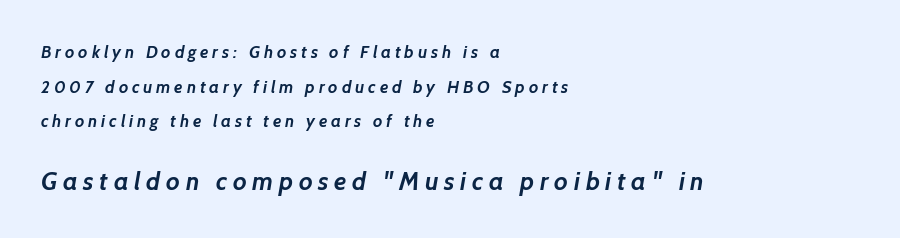
The passage shown is not underscored anywhere. Heavy-handed strokes throughout: this text is bold. The paragraph has a hard left edge and a soft right edge. The leading is generous, giving the passage an open texture. Students, note that the glyphs here are deliberately spaced far apart. Whoever set this made the second block the dominant, larger element.
